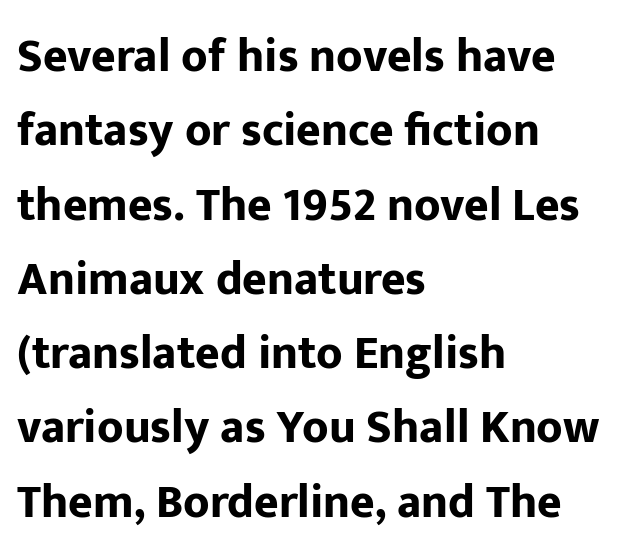
The image shows 47 px bold sans-serif type, upright; set left-aligned, normal line spacing (1.58x), normal letter spacing, not underlined; low stroke contrast and a medium x-height.
